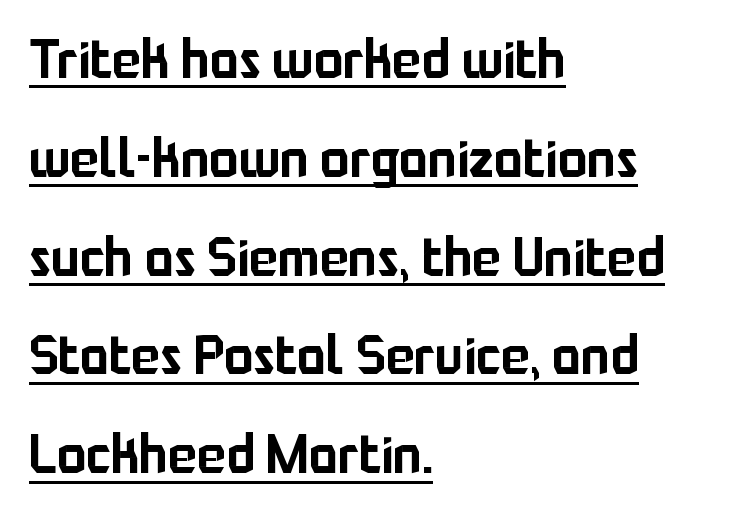
Q: Is the text italic (slanted)? A: No, it is upright.
Q: Is the typeface a serif or a sans-serif typeface? A: Sans-serif.
Q: Is the text underlined? A: Yes.
Q: How is the paragraph aligned? A: Left-aligned.
Q: Is the spacing between letters normal or unusually wide? A: Normal.
Q: Width (condensed, normal, or wide)? A: Normal.
Q: Stroke contrast? A: Low.
Q: x-height? A: Medium.
Q: Monospaced? A: No.
